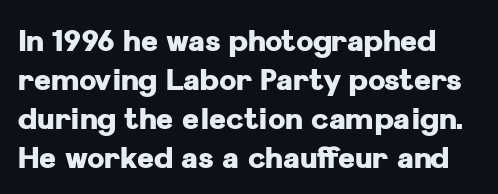
Q: Is the text bold? A: Yes.
Q: Is the text italic (slanted)? A: No, it is upright.
Q: Is the typeface a serif or a sans-serif typeface? A: Sans-serif.
Q: Is the text underlined? A: No.
Q: Is the spacing between letters normal or unusually wide? A: Normal.
Q: Is the spacing between lines tight, normal or loose? A: Normal.
Q: Width (condensed, normal, or wide)? A: Normal.
Q: Stroke contrast? A: Low.
Q: x-height? A: Medium.
Q: Monospaced? A: No.
